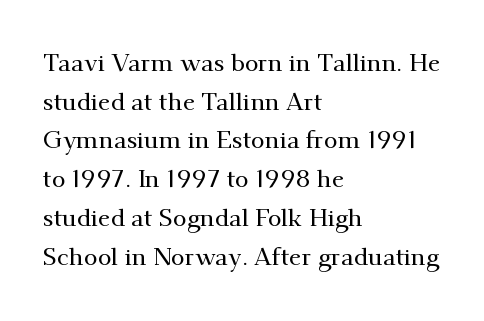
{"italic": "no", "underline": "no", "align": "left", "line_spacing": "normal", "line_spacing_ratio": 1.55, "letter_spacing": "normal", "letter_spacing_em": 0.0, "glyph_px": 25}
